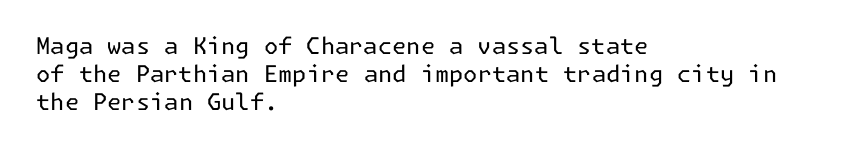
Every stem runs plumb, perpendicular to the baseline. Layout note: lines flush left. Decoration check: the copy has no underline. Short note: letters normally spaced.
